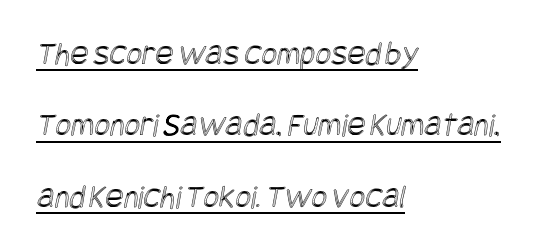
Underlining? Definitely there. The block of text is sparse from top to bottom, with ample space between rows. Horizontal alignment here is leftward, the default for most running prose. There is no visible air inserted between adjacent glyphs.
